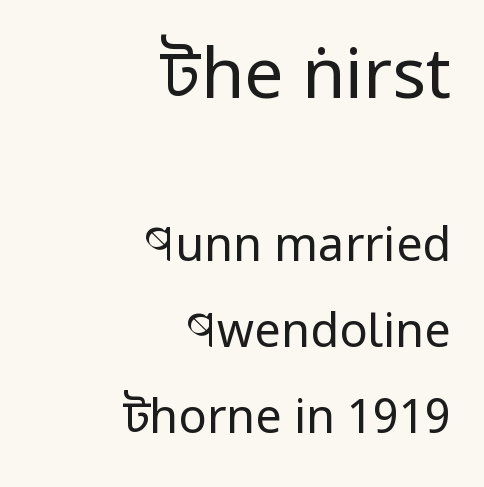
Q: Is the text bold? A: No.
Q: Is the text italic (slanted)? A: No, it is upright.
Q: Is the typeface a serif or a sans-serif typeface? A: Sans-serif.
Q: Is the text underlined? A: No.
Q: How is the paragraph aligned? A: Right-aligned.
Q: Is the spacing between letters normal or unusually wide? A: Normal.
Q: Which block of text is set in a larger size, the first (top) or the second (bottom)? A: The first (top) one.
Q: Width (condensed, normal, or wide)? A: Condensed.
Q: Stroke contrast? A: Low.
Q: x-height? A: Large.
Q: Monospaced? A: No.
